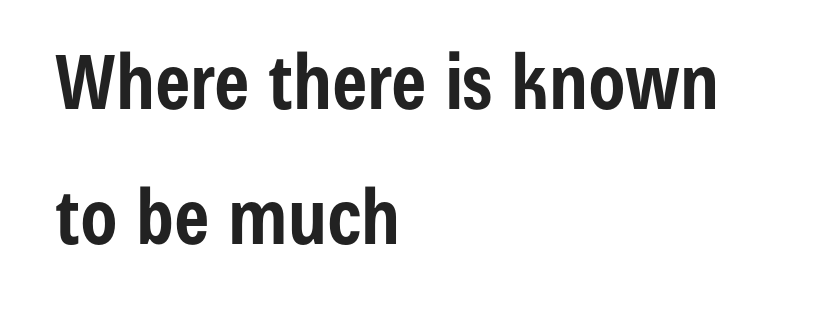
The image shows 75 px bold, condensed sans-serif type, upright; set left-aligned, line spacing 1.8x, normal letter spacing, not underlined; low stroke contrast and a medium x-height.
